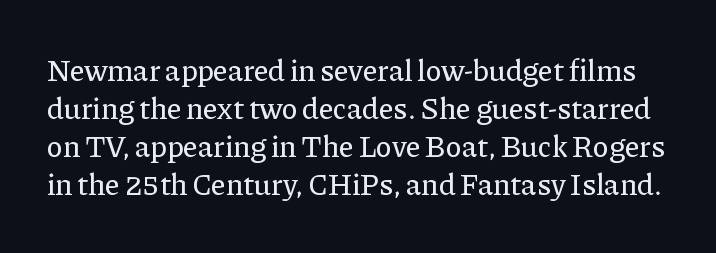
These lines are rendered in a variable-pitch font. The letters stand straight up with perfectly vertical stems. Is there much room between lines? A standard amount, neither cramped nor airy. The space directly below the letters is spotless. Each letter's strokes conclude with small projecting serifs.
